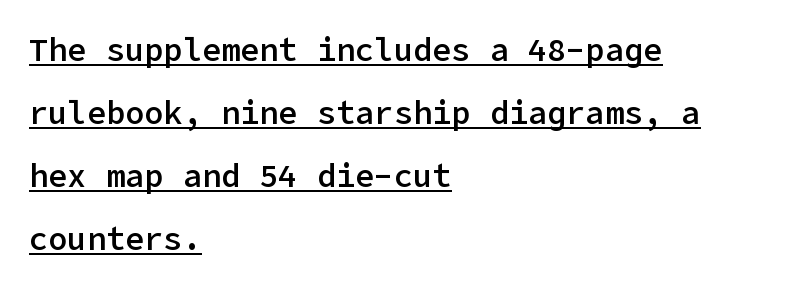
Notice how a bar underscores the lettering throughout. Leading: increased. Letter spacing: default. Caption: multi-line text, flush left, ragged right. Are there feet on the stems? There aren't — it's a sans. The letters stand straight up with perfectly vertical stems.
